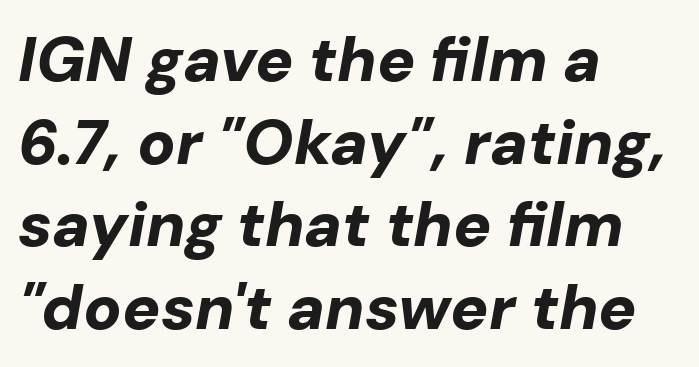
Line starts are locked; line ends wander. Regarding leading, the lines here are spaced in the standard way. Varying glyph widths throughout — classic text-font behaviour. Letter spacing: default. The space beneath each line is pristine and unruled. Chunky letters — that's bold for sure.
